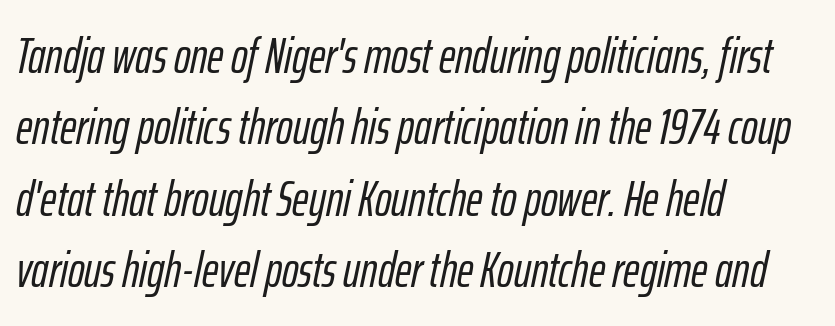
The image shows 50 px condensed type, italic (leaning right); set left-aligned, normal line spacing (1.43x), normal letter spacing, not underlined; low stroke contrast and a medium x-height.
